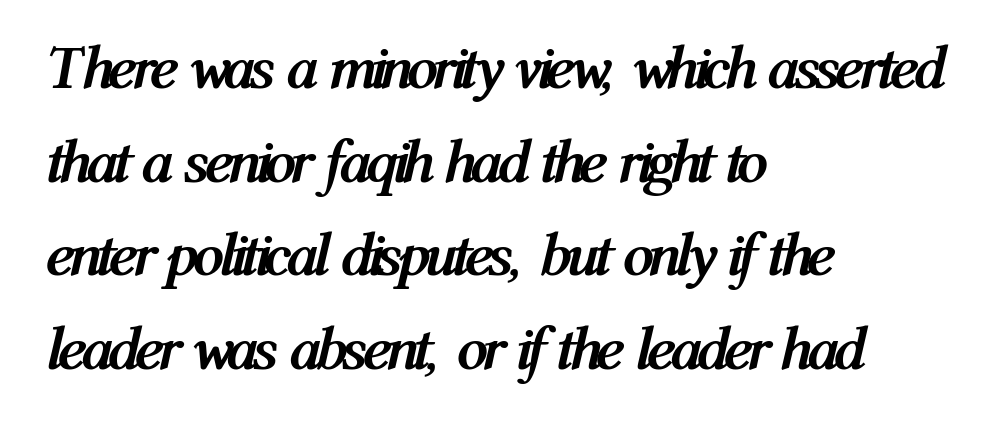
The image shows 62 px semibold, condensed type, italic (leaning right); set left-aligned, normal line spacing (1.51x), normal letter spacing, not underlined; medium stroke contrast and a medium x-height.
